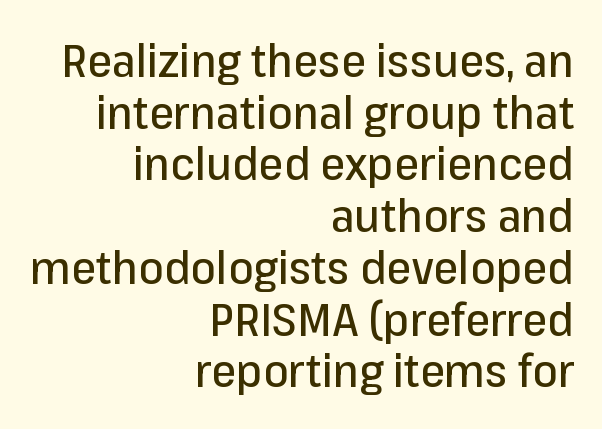
{"serif": "no", "italic": "no", "width": "normal", "stroke_contrast": "low", "x_height": "medium", "monospaced": "no", "underline": "no", "align": "right", "line_spacing": "tight", "line_spacing_ratio": 1.15, "letter_spacing": "normal", "letter_spacing_em": 0.0, "glyph_px": 45}
